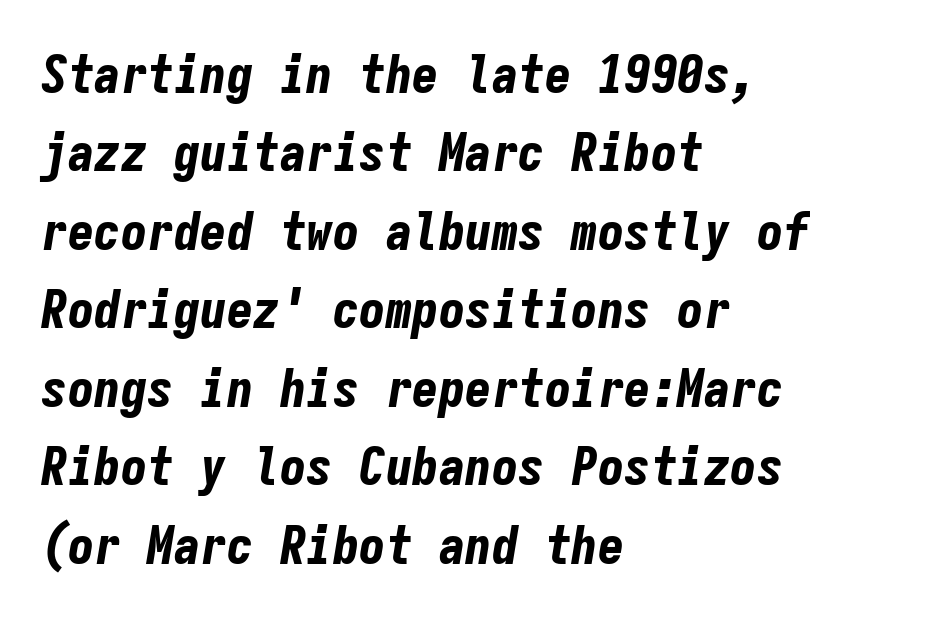
{"italic": "yes", "lean": "right", "slant_degrees": 9, "bold": "yes", "weight": "bold", "width": "condensed", "stroke_contrast": "low", "x_height": "medium", "monospaced": "yes", "underline": "no", "align": "left", "line_spacing": "normal", "line_spacing_ratio": 1.48, "letter_spacing": "normal", "letter_spacing_em": 0.0, "glyph_px": 53}
